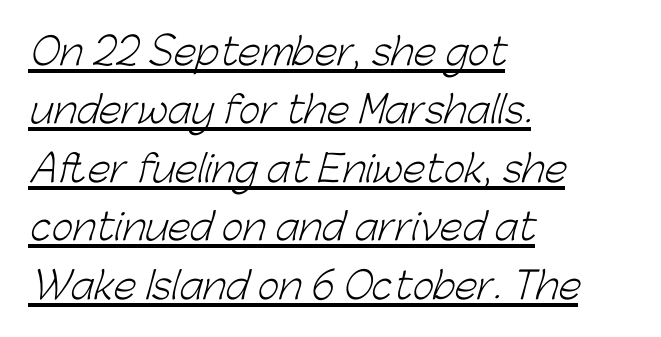
Q: Is the text bold? A: No.
Q: Is the typeface a serif or a sans-serif typeface? A: Sans-serif.
Q: Is the text underlined? A: Yes.
Q: How is the paragraph aligned? A: Left-aligned.
Q: Is the spacing between letters normal or unusually wide? A: Normal.
Q: Is the spacing between lines tight, normal or loose? A: Normal.
Q: Width (condensed, normal, or wide)? A: Normal.
Q: Stroke contrast? A: Low.
Q: x-height? A: Medium.
Q: Monospaced? A: No.
